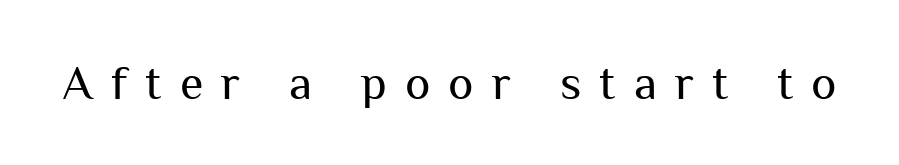
Q: Is the text bold? A: No.
Q: Is the text italic (slanted)? A: No, it is upright.
Q: Is the typeface a serif or a sans-serif typeface? A: Sans-serif.
Q: Is the text underlined? A: No.
Q: Is the spacing between letters normal or unusually wide? A: Unusually wide.
Q: Width (condensed, normal, or wide)? A: Normal.
Q: Stroke contrast? A: Medium.
Q: x-height? A: Medium.
Q: Monospaced? A: No.
